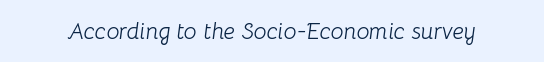
On a weight scale, this lands at 450 or below. The horizontal fit of the characters is conventional and even. The glyphs are unaccompanied by any horizontal stroke below them. The lettering tilts uniformly, giving the passage an italic look.
